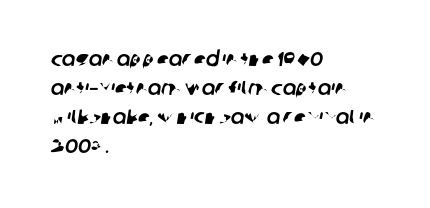
The image shows 20 px text type; set left-aligned, normal line spacing (1.45x), normal letter spacing, not underlined.
